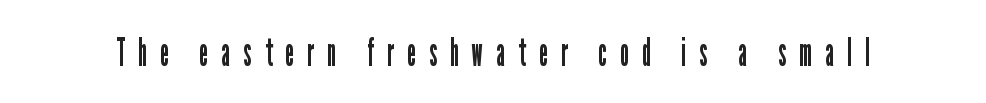
{"serif": "no", "italic": "no", "bold": "no", "weight": "regular", "width": "condensed", "stroke_contrast": "low", "x_height": "medium", "monospaced": "no", "underline": "no", "letter_spacing": "wide", "letter_spacing_em": 0.33, "glyph_px": 40}
